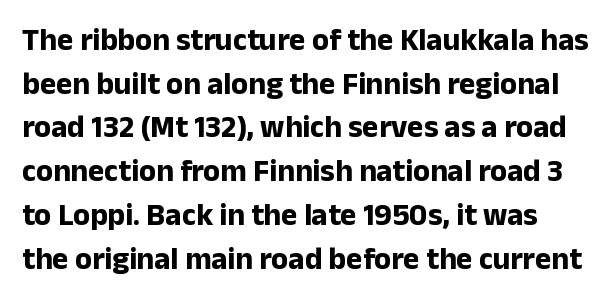
The image shows 31 px bold sans-serif type, upright; set normal line spacing (1.41x), normal letter spacing, not underlined; low stroke contrast and a medium x-height.
